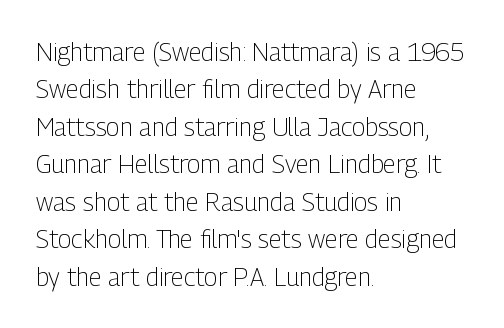
{"italic": "no", "bold": "no", "underline": "no", "align": "left", "line_spacing": "normal", "line_spacing_ratio": 1.5, "letter_spacing": "normal", "letter_spacing_em": 0.0, "glyph_px": 25}
